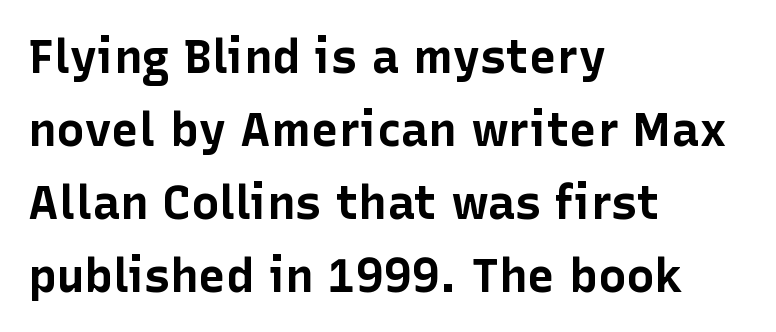
The image shows 47 px bold sans-serif type, upright; set left-aligned, normal line spacing (1.55x), normal letter spacing, not underlined; low stroke contrast and a medium x-height.
